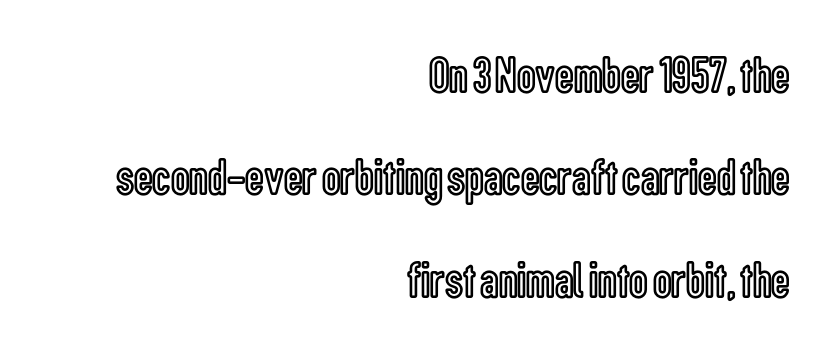
Q: Is the text italic (slanted)? A: No, it is upright.
Q: Is the text underlined? A: No.
Q: How is the paragraph aligned? A: Right-aligned.
Q: Is the spacing between letters normal or unusually wide? A: Normal.
Q: Is the spacing between lines tight, normal or loose? A: Loose.
Q: Width (condensed, normal, or wide)? A: Condensed.
Q: x-height? A: Medium.
Q: Monospaced? A: No.
